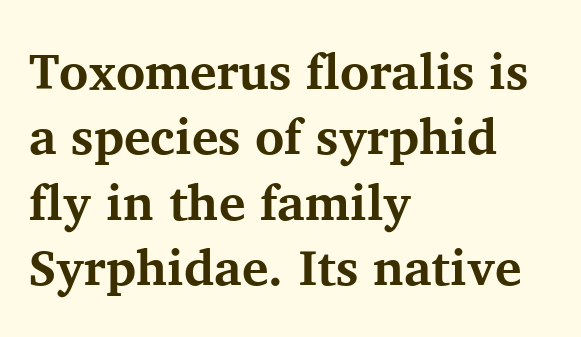
Q: Is the text bold? A: Yes.
Q: Is the text italic (slanted)? A: No, it is upright.
Q: Is the typeface a serif or a sans-serif typeface? A: Serif.
Q: Is the text underlined? A: No.
Q: How is the paragraph aligned? A: Left-aligned.
Q: Is the spacing between letters normal or unusually wide? A: Normal.
Q: Is the spacing between lines tight, normal or loose? A: Normal.
Q: Width (condensed, normal, or wide)? A: Normal.
Q: Stroke contrast? A: Medium.
Q: x-height? A: Medium.
Q: Monospaced? A: No.
